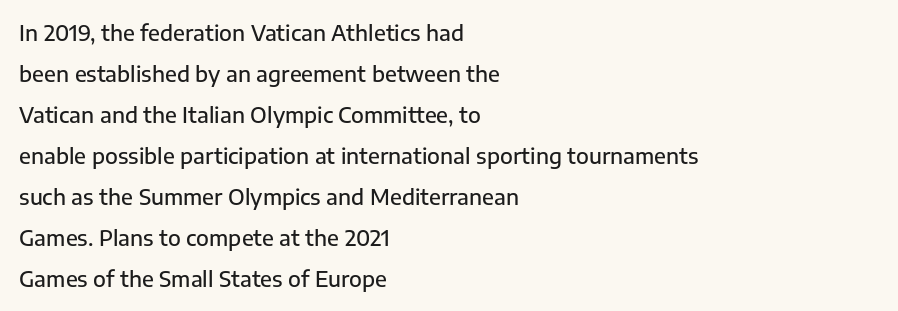
Unmarked baselines from the first word to the last. Strokes here are thickened, but only to semibold level. How are the letters spaced? Ordinarily, with no added tracking. Interline gaps are noticeably wide in this sample.
